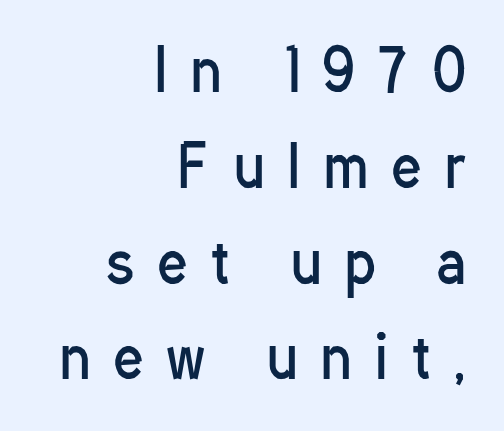
The image shows 57 px regular-weight, condensed sans-serif type, upright; set right-aligned, normal line spacing (1.68x), unusually wide letter spacing (+0.42 em), not underlined; low stroke contrast and a medium x-height.
